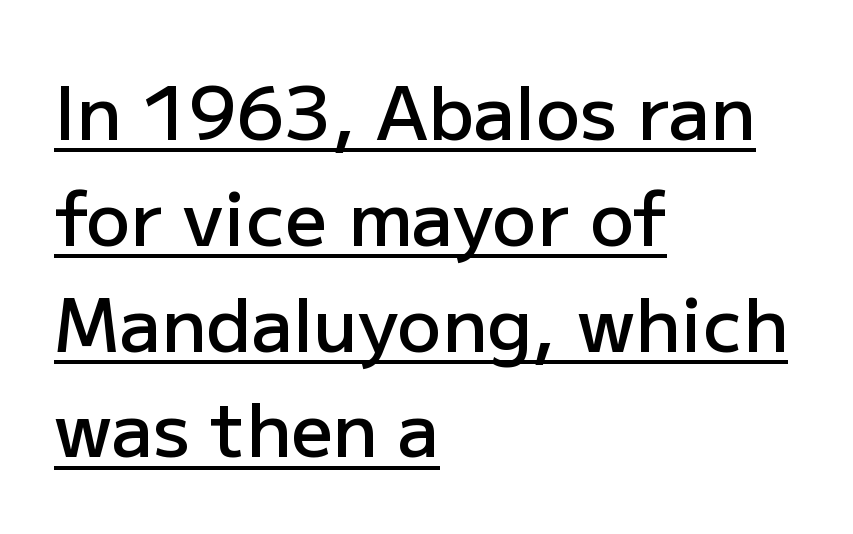
{"serif": "no", "italic": "no", "bold": "semi", "weight": "semibold", "width": "normal", "stroke_contrast": "low", "x_height": "medium", "monospaced": "no", "underline": "yes", "align": "left", "line_spacing": "normal", "line_spacing_ratio": 1.43, "letter_spacing": "normal", "letter_spacing_em": 0.0, "glyph_px": 74}
